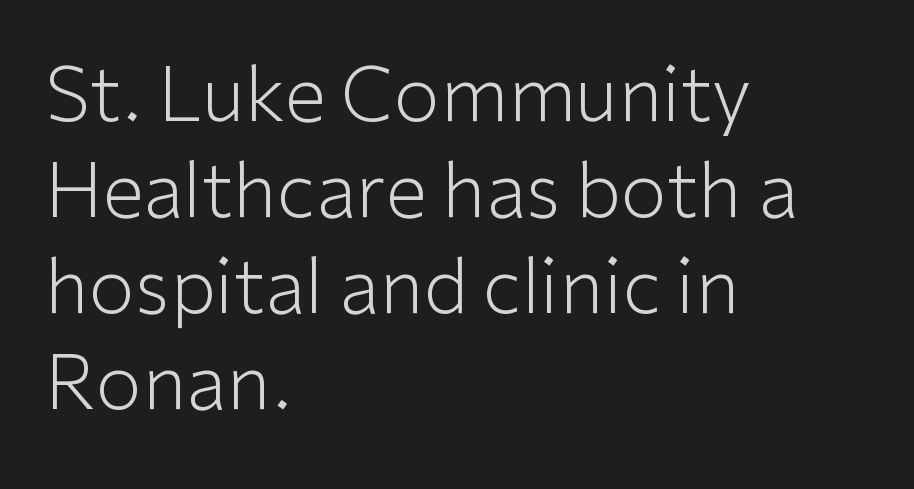
The image shows 75 px light sans-serif type, upright; set left-aligned, normal line spacing (1.28x), normal letter spacing, not underlined; low stroke contrast and a medium x-height.
